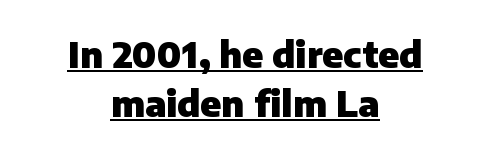
{"serif": "no", "italic": "no", "bold": "yes", "weight": "heavy", "width": "normal", "stroke_contrast": "low", "x_height": "medium", "monospaced": "no", "underline": "yes", "align": "center", "line_spacing": "normal", "line_spacing_ratio": 1.36, "letter_spacing": "normal", "letter_spacing_em": 0.0, "glyph_px": 36}
